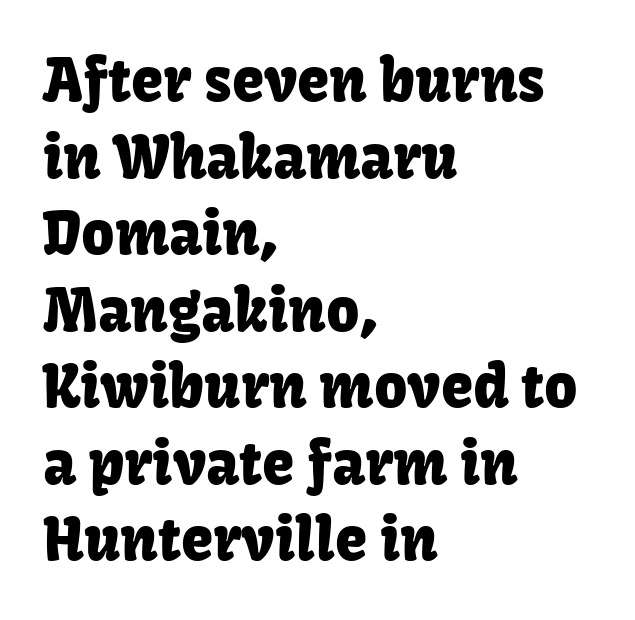
The image shows 58 px sans-serif type, upright; set left-aligned, normal line spacing (1.32x), normal letter spacing, not underlined; low stroke contrast and a medium x-height.
